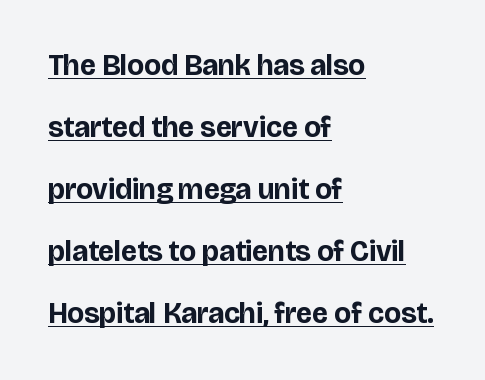
The image shows 29 px bold sans-serif type, upright; set left-aligned, loose line spacing (2.14x), normal letter spacing, underlined; low stroke contrast and a large x-height.
